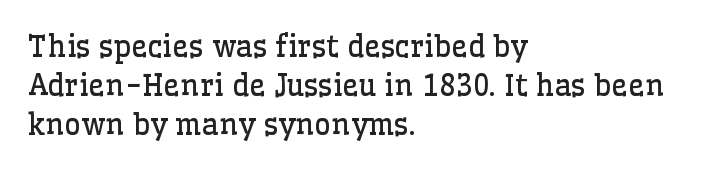
Compared with typical paragraphs, the rows here are spaced about the same. In terms of letterform style, serifs are clearly present. The typesetter chose a ragged-right arrangement here. No heavy texture on the line: the type isn't bold. Think of a printed novel: that variable character pitch is what you see here.
